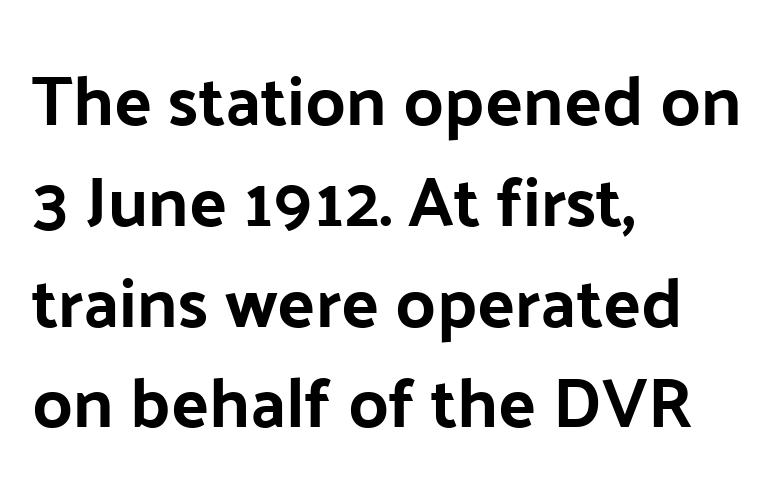
Q: Is the text italic (slanted)? A: No, it is upright.
Q: Is the typeface a serif or a sans-serif typeface? A: Sans-serif.
Q: Is the text underlined? A: No.
Q: How is the paragraph aligned? A: Left-aligned.
Q: Is the spacing between letters normal or unusually wide? A: Normal.
Q: Is the spacing between lines tight, normal or loose? A: Normal.
Q: Width (condensed, normal, or wide)? A: Normal.
Q: Stroke contrast? A: Low.
Q: x-height? A: Medium.
Q: Monospaced? A: No.
